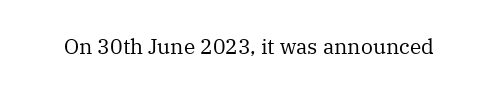
Q: Is the text bold? A: No.
Q: Is the text italic (slanted)? A: No, it is upright.
Q: Is the text underlined? A: No.
Q: Is the spacing between letters normal or unusually wide? A: Normal.
